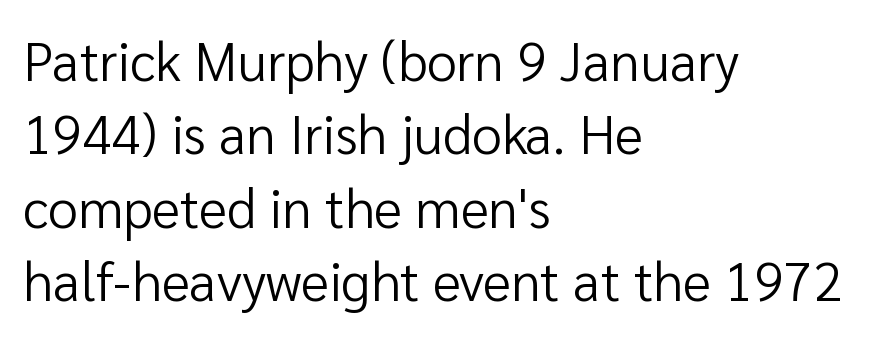
Rendered with straight, roman letterforms. Is there much room between lines? A standard amount, neither cramped nor airy. All the whitespace from short lines collects on the right. Type style note: lacks serifs.
